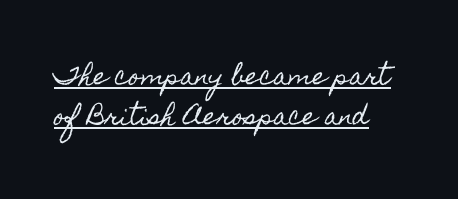
Q: Is the text italic (slanted)? A: Yes.
Q: Is the text underlined? A: Yes.
Q: How is the paragraph aligned? A: Left-aligned.
Q: Is the spacing between letters normal or unusually wide? A: Normal.
